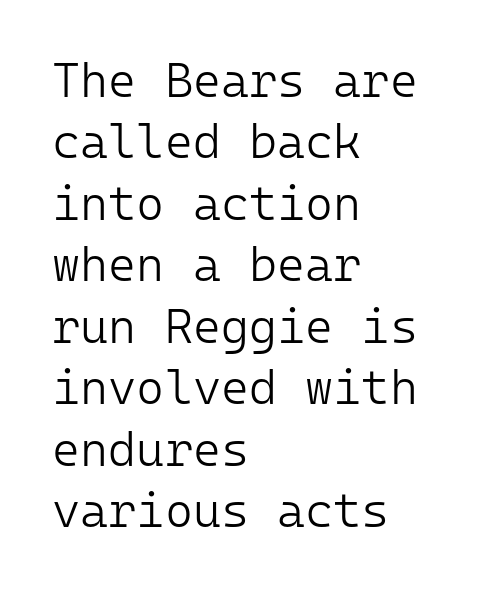
{"serif": "no", "italic": "no", "bold": "no", "weight": "light", "width": "normal", "stroke_contrast": "low", "x_height": "medium", "monospaced": "yes", "underline": "no", "align": "left", "line_spacing": "normal", "line_spacing_ratio": 1.28, "letter_spacing": "normal", "letter_spacing_em": 0.0, "glyph_px": 48}
